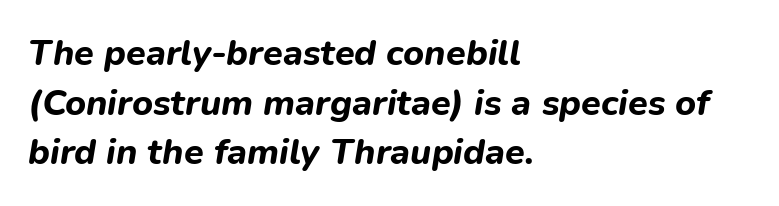
Students, this is bold: see how much ink each stroke carries. Reading down the block, your eye returns to a fixed left position each line. You could not count columns in this text — the font is proportionally spaced. Here the glyphs are tracked normally, forming tight word shapes.
